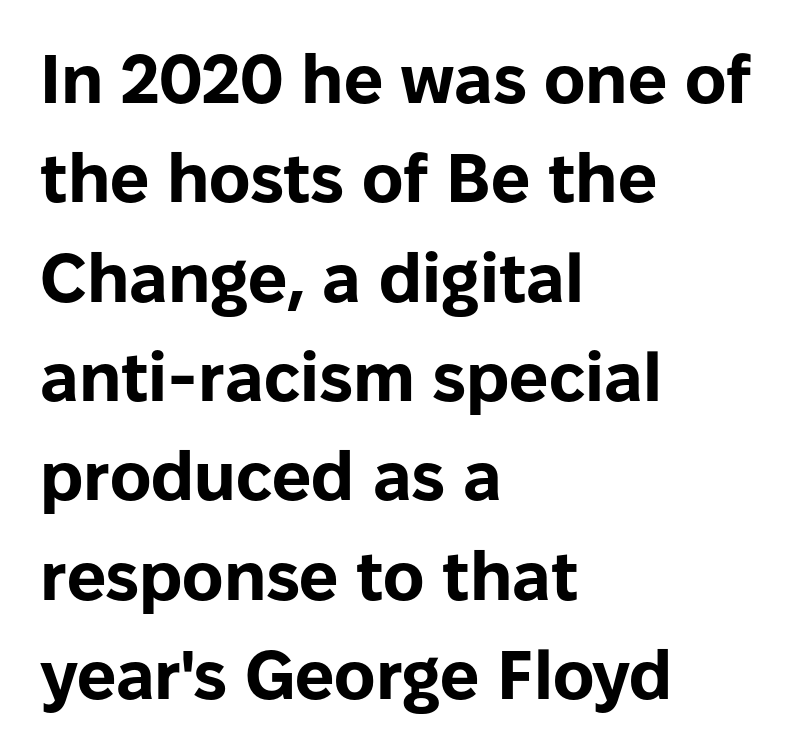
Stroke terminals: plain, sans-serif. The passage shown is typed in a proportional face where columns would drift. The glyphs are unaccompanied by any horizontal stroke below them. This block has exactly the height ordinary leading produces. Posture: straight, roman, zero tilt.
